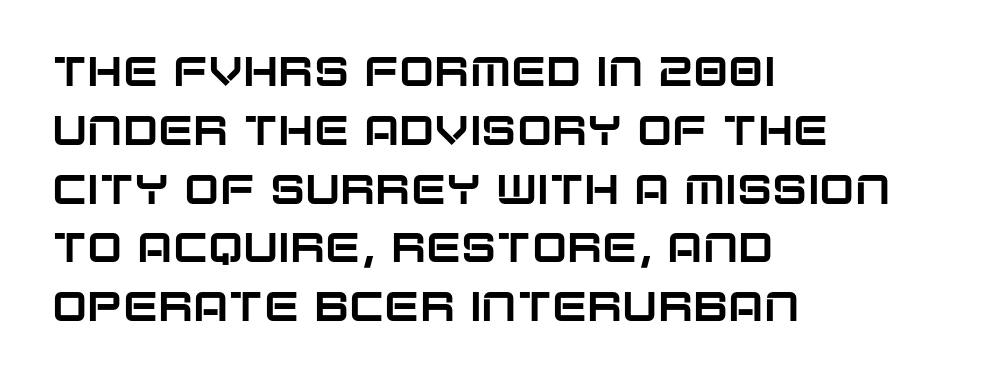
The image shows 42 px sans-serif type, upright; set left-aligned, normal line spacing (1.4x), normal letter spacing, not underlined; low stroke contrast and a large x-height.
